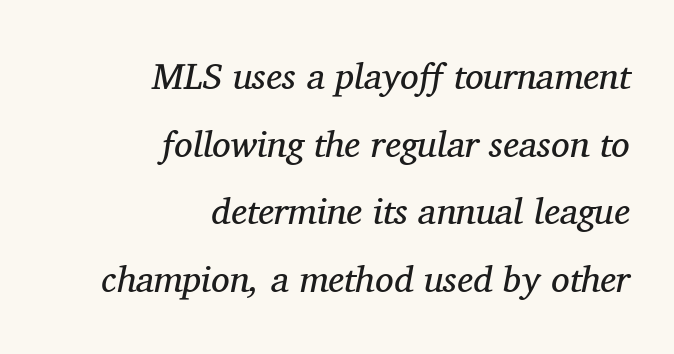
The image shows 37 px regular-weight serif type, italic (leaning right); set right-aligned, line spacing 1.83x, normal letter spacing, not underlined; medium stroke contrast and a medium x-height.
